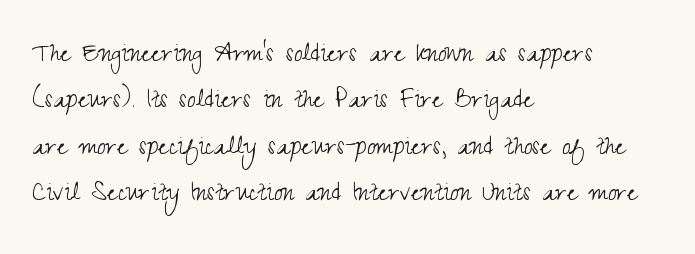
{"serif": "no", "italic": "no", "bold": "no", "weight": "light", "width": "condensed", "stroke_contrast": "medium", "x_height": "small", "monospaced": "no", "underline": "no", "align": "left", "line_spacing": "normal", "line_spacing_ratio": 1.5, "letter_spacing": "normal", "letter_spacing_em": 0.0, "glyph_px": 31}
